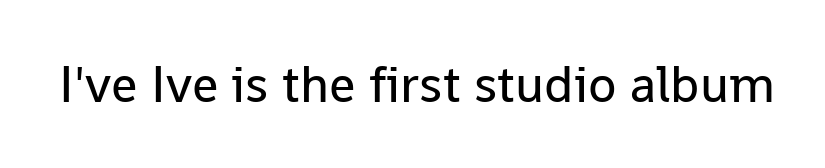
Q: Is the text bold? A: No.
Q: Is the text italic (slanted)? A: No, it is upright.
Q: Is the typeface a serif or a sans-serif typeface? A: Sans-serif.
Q: Is the text underlined? A: No.
Q: Is the spacing between letters normal or unusually wide? A: Normal.
Q: Width (condensed, normal, or wide)? A: Normal.
Q: Stroke contrast? A: Low.
Q: x-height? A: Medium.
Q: Monospaced? A: No.
